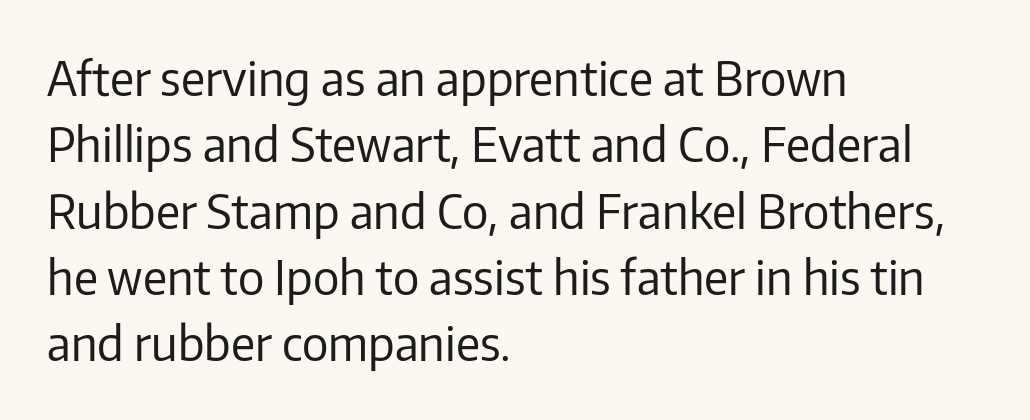
This sample has the flowing, uneven cadence of proportional lettering. The space directly below the letters is spotless. A sans-serif font was chosen for this passage. Compared with typical body copy, the letter spacing here is the same. Weight: regular or lighter. What's the leading like? Ordinary, nothing unusual.
